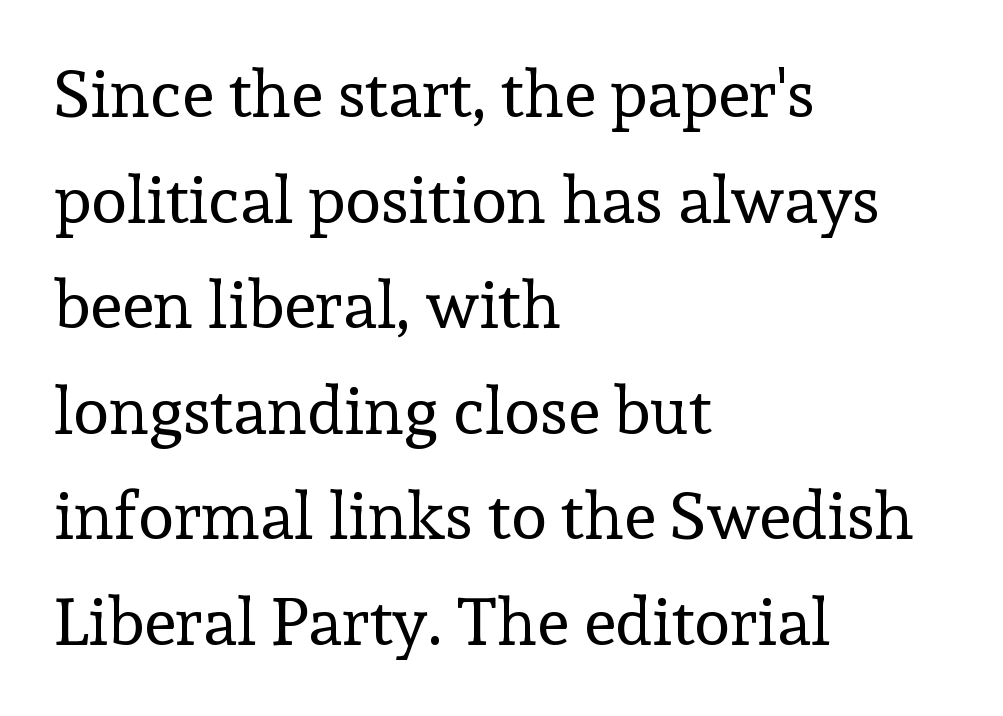
Ordinary non-slanted type is in use. The letters advance in unequal steps, a hallmark of proportional type. Is the type heavy? It reads as light-to-regular instead. Rule under the text: the space is simply empty.
